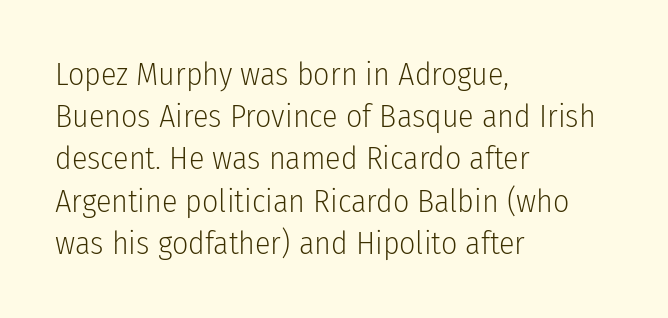
Q: Is the text bold? A: No.
Q: Is the text italic (slanted)? A: No, it is upright.
Q: Is the typeface a serif or a sans-serif typeface? A: Sans-serif.
Q: Is the text underlined? A: No.
Q: How is the paragraph aligned? A: Left-aligned.
Q: Is the spacing between letters normal or unusually wide? A: Normal.
Q: Is the spacing between lines tight, normal or loose? A: Normal.
Q: Width (condensed, normal, or wide)? A: Condensed.
Q: Stroke contrast? A: Low.
Q: x-height? A: Medium.
Q: Monospaced? A: No.
